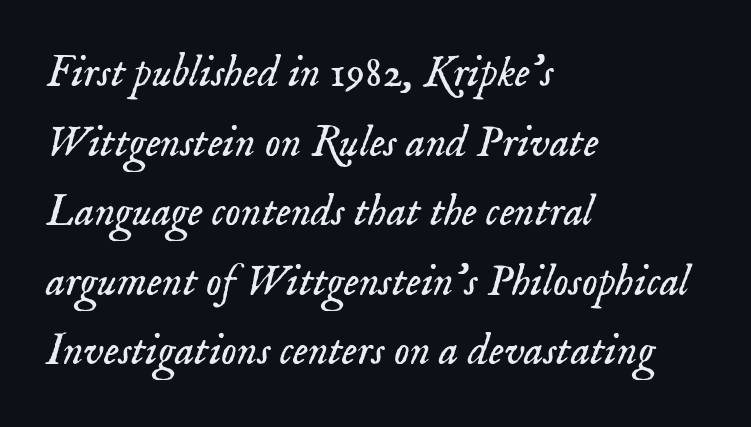
Q: Is the text bold? A: No.
Q: Is the text italic (slanted)? A: Yes, it leans right by about 18 degrees.
Q: Is the typeface a serif or a sans-serif typeface? A: Serif.
Q: Is the text underlined? A: No.
Q: How is the paragraph aligned? A: Left-aligned.
Q: Is the spacing between letters normal or unusually wide? A: Normal.
Q: Is the spacing between lines tight, normal or loose? A: Normal.
Q: Width (condensed, normal, or wide)? A: Normal.
Q: Stroke contrast? A: Low.
Q: x-height? A: Small.
Q: Monospaced? A: No.
